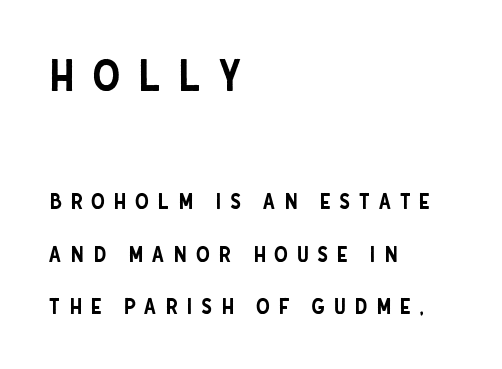
The image shows 44 px condensed sans-serif type, upright; set left-aligned, loose line spacing (2.37x), unusually wide letter spacing (+0.39 em), not underlined; the first (top) block is 2.0x larger; low stroke contrast and a large x-height.
